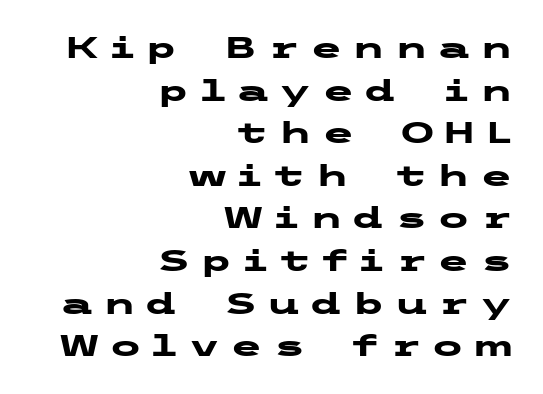
{"serif": "no", "italic": "no", "bold": "yes", "weight": "heavy", "width": "wide", "stroke_contrast": "low", "x_height": "medium", "underline": "no", "align": "right", "line_spacing": "normal", "line_spacing_ratio": 1.42, "letter_spacing": "wide", "letter_spacing_em": 0.32, "glyph_px": 30}
